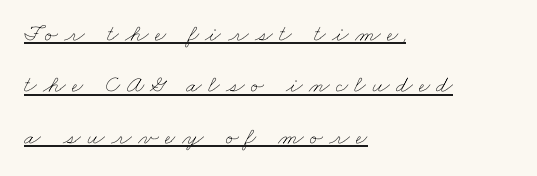
The image shows 24 px text type; set left-aligned, loose line spacing (2.14x), unusually wide letter spacing (+0.26 em), underlined.
